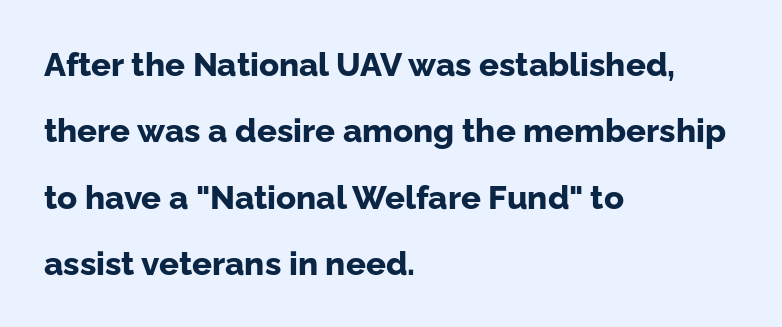
Q: Is the text bold? A: Yes.
Q: Is the text italic (slanted)? A: No, it is upright.
Q: Is the typeface a serif or a sans-serif typeface? A: Sans-serif.
Q: Is the text underlined? A: No.
Q: How is the paragraph aligned? A: Left-aligned.
Q: Is the spacing between letters normal or unusually wide? A: Normal.
Q: Is the spacing between lines tight, normal or loose? A: Loose.
Q: Width (condensed, normal, or wide)? A: Normal.
Q: Stroke contrast? A: Low.
Q: x-height? A: Medium.
Q: Monospaced? A: No.
